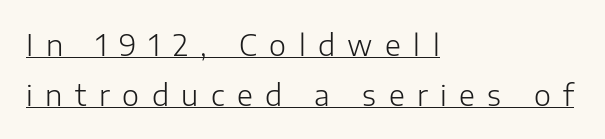
The image shows 29 px light sans-serif type, upright; set left-aligned, line spacing 1.72x, unusually wide letter spacing (+0.43 em), underlined; low stroke contrast and a medium x-height.
